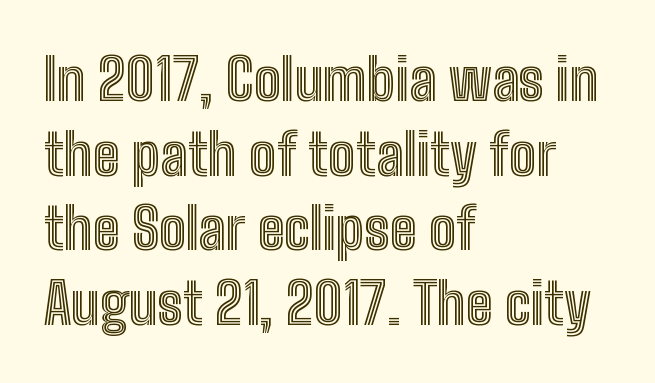
Q: Is the text italic (slanted)? A: No, it is upright.
Q: Is the text underlined? A: No.
Q: How is the paragraph aligned? A: Left-aligned.
Q: Is the spacing between letters normal or unusually wide? A: Normal.
Q: Is the spacing between lines tight, normal or loose? A: Normal.
Q: Width (condensed, normal, or wide)? A: Condensed.
Q: x-height? A: Medium.
Q: Monospaced? A: No.
